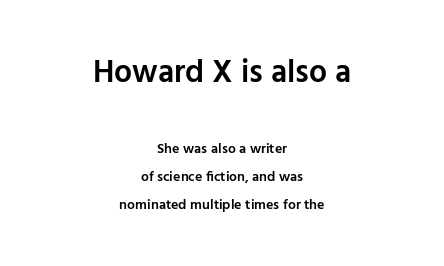
The image shows 32 px semibold sans-serif type, upright; set centered, loose line spacing (2.01x), normal letter spacing, not underlined; the first (top) block is 2.29x larger; low stroke contrast and a medium x-height.
